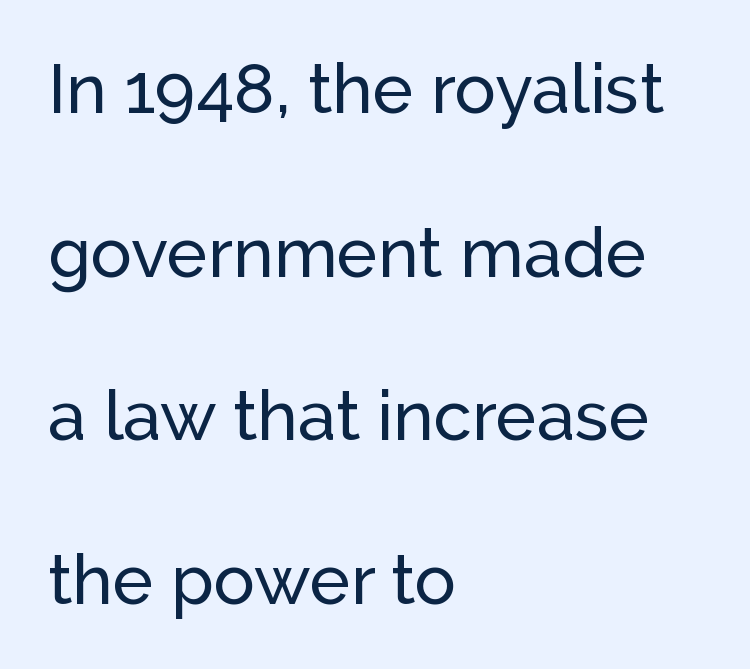
Q: Is the text italic (slanted)? A: No, it is upright.
Q: Is the typeface a serif or a sans-serif typeface? A: Sans-serif.
Q: Is the text underlined? A: No.
Q: How is the paragraph aligned? A: Left-aligned.
Q: Is the spacing between letters normal or unusually wide? A: Normal.
Q: Is the spacing between lines tight, normal or loose? A: Loose.
Q: Width (condensed, normal, or wide)? A: Normal.
Q: Stroke contrast? A: Low.
Q: x-height? A: Medium.
Q: Monospaced? A: No.
